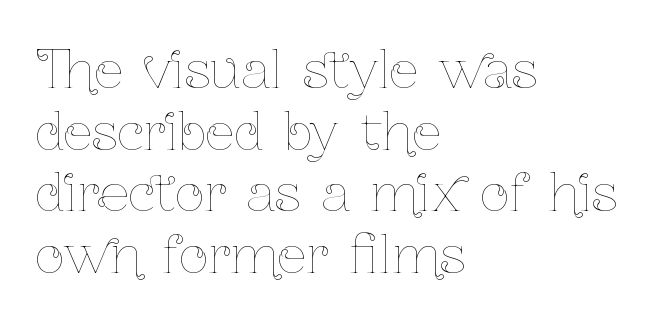
Tall strokes in this sample are plumb rather than angled. Each letter keeps its own natural width here, so spacing adapts to shape. Is the type heavy? It reads as light-to-regular instead. Teacher's note: observe the even left margin — that is flush-left alignment.
